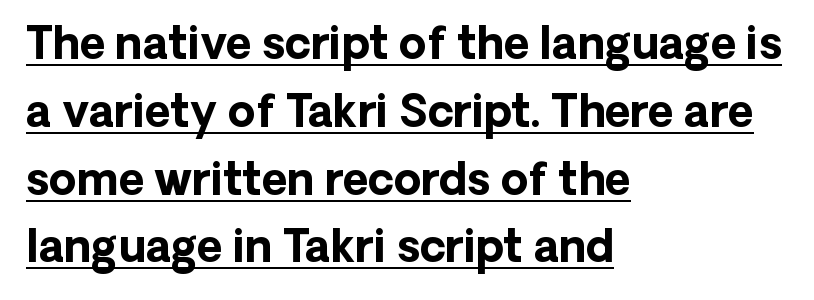
Heavy, bold letterforms. A rule runs beneath these lines of type. Look at the bottom of the vertical strokes: they stop flat, with no serifs. Character widths vary here, with narrow letters taking less room than wide ones. Glyph-to-glyph distance matches everyday printed text. The lines are quadded left.
